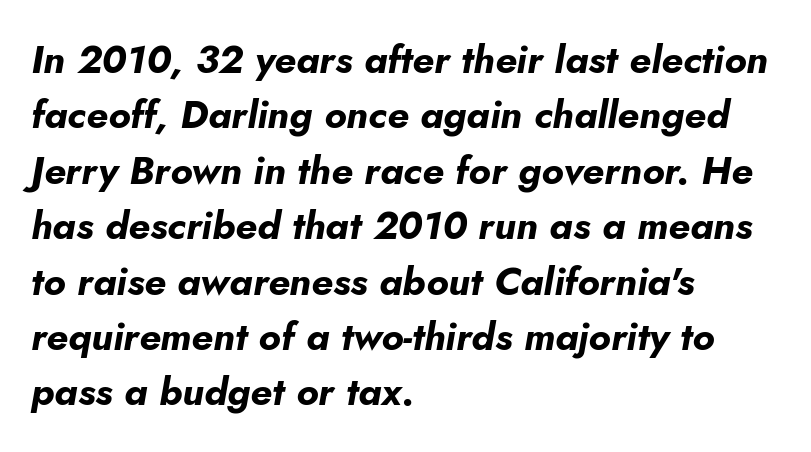
The lines are quadded left. There is no visible air inserted between adjacent glyphs. The foot of each line stays bare and open. The strokes are fattened all the way to bold.
